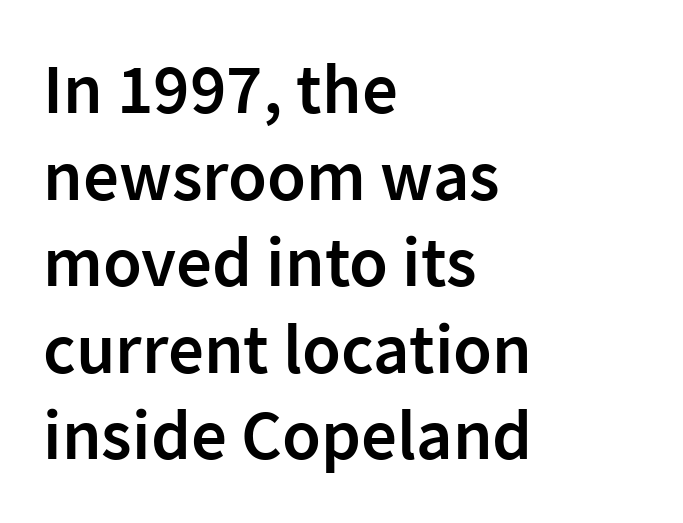
{"serif": "no", "italic": "no", "bold": "semi", "weight": "semibold", "width": "normal", "stroke_contrast": "low", "x_height": "medium", "monospaced": "no", "underline": "no", "align": "left", "line_spacing_ratio": 1.22, "letter_spacing": "normal", "letter_spacing_em": 0.0, "glyph_px": 71}
